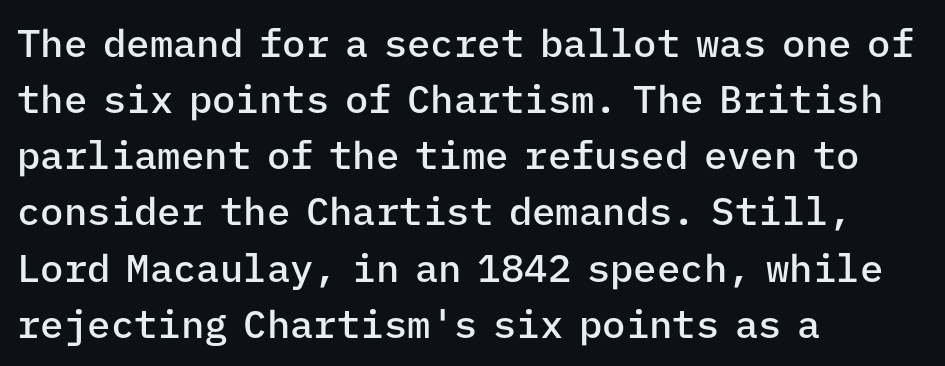
Q: Is the text bold? A: Semi-bold.
Q: Is the text italic (slanted)? A: No, it is upright.
Q: Is the typeface a serif or a sans-serif typeface? A: Sans-serif.
Q: Is the text underlined? A: No.
Q: How is the paragraph aligned? A: Left-aligned.
Q: Is the spacing between letters normal or unusually wide? A: Normal.
Q: Is the spacing between lines tight, normal or loose? A: Normal.
Q: Width (condensed, normal, or wide)? A: Normal.
Q: Stroke contrast? A: Low.
Q: x-height? A: Medium.
Q: Monospaced? A: Yes.
